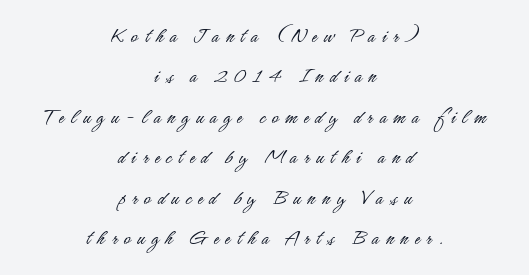
The image shows 23 px text type; set centered, line spacing 1.76x, unusually wide letter spacing (+0.28 em), not underlined.
